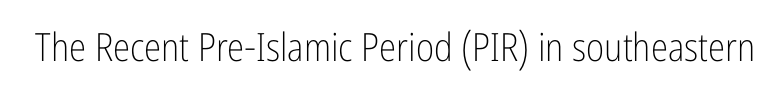
In terms of posture, this sample is upright. The tracking reads as untouched default to a designer's eye. This rendering features lettering with no underline. The passage shown is typed in a proportional face where columns would drift. This is not heavy type; no bold has been used.
